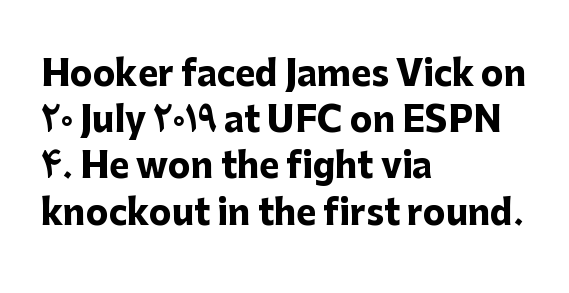
{"serif": "no", "italic": "no", "bold": "yes", "weight": "heavy", "width": "normal", "stroke_contrast": "low", "x_height": "medium", "monospaced": "no", "underline": "no", "align": "left", "line_spacing": "normal", "line_spacing_ratio": 1.36, "letter_spacing": "normal", "letter_spacing_em": 0.0, "glyph_px": 34}
